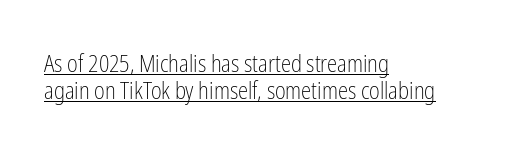
The image shows 23 px text type, upright; set left-aligned, line spacing 1.18x, normal letter spacing, underlined.
